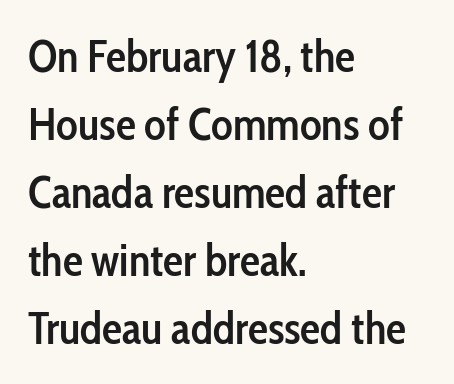
The lines sit at an ordinary, default distance from one another. Rule under the text: the space is simply empty. Each word holds together tightly as a unit, with standard inter-letter gaps. When letters stand straight like this, we call the style roman or upright. The text was rendered using a sans face with plain stroke endings.
